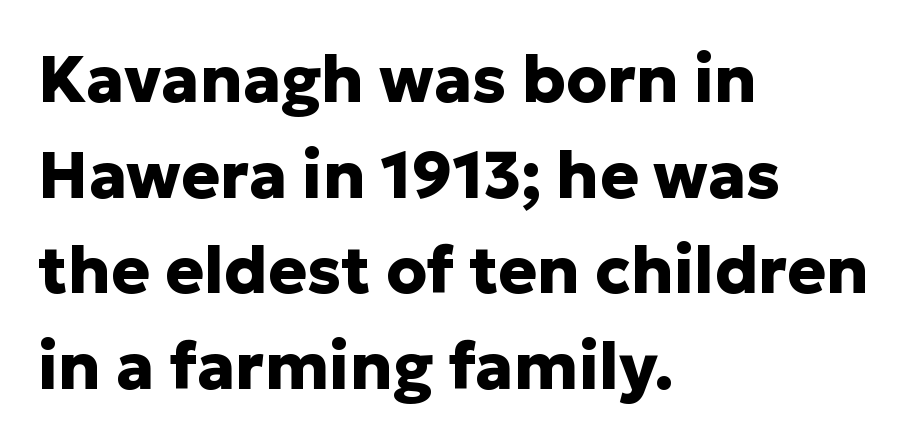
The image shows 65 px heavy sans-serif type, upright; set left-aligned, normal line spacing (1.47x), normal letter spacing, not underlined; low stroke contrast and a medium x-height.
